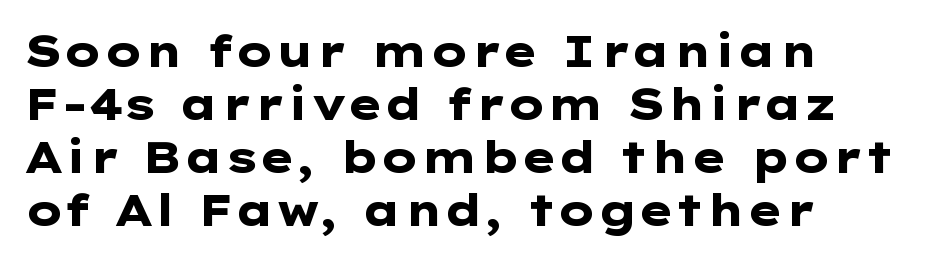
Q: Is the text bold? A: Yes.
Q: Is the text italic (slanted)? A: No, it is upright.
Q: Is the typeface a serif or a sans-serif typeface? A: Sans-serif.
Q: Is the text underlined? A: No.
Q: How is the paragraph aligned? A: Left-aligned.
Q: Is the spacing between letters normal or unusually wide? A: Normal.
Q: Width (condensed, normal, or wide)? A: Wide.
Q: Stroke contrast? A: Low.
Q: x-height? A: Medium.
